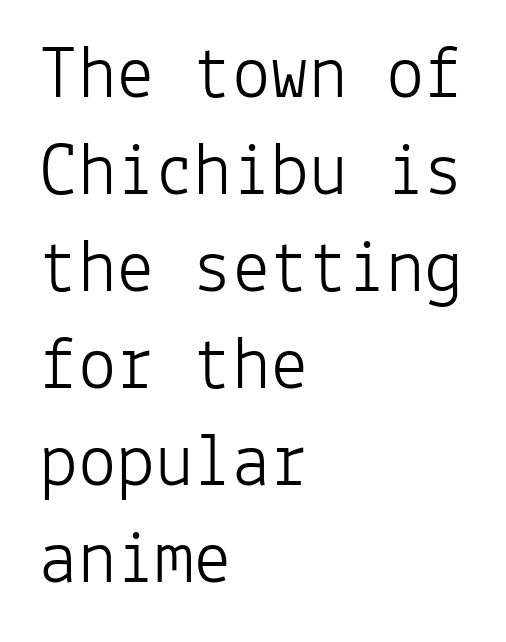
The image shows 77 px light sans-serif type, upright, monospaced; set left-aligned, normal line spacing (1.26x), normal letter spacing, not underlined; low stroke contrast and a medium x-height.
